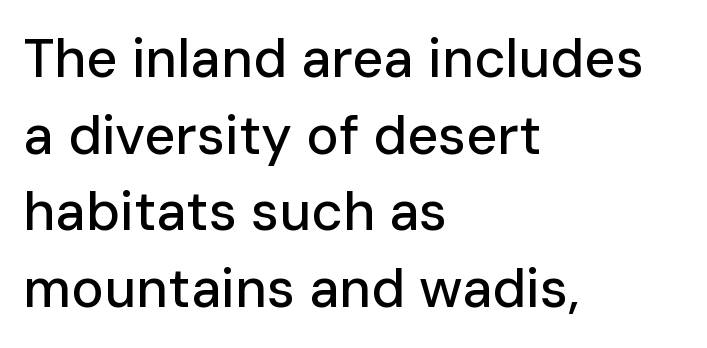
The image shows 54 px sans-serif type, upright; set left-aligned, normal line spacing (1.42x), normal letter spacing, not underlined; low stroke contrast and a medium x-height.
